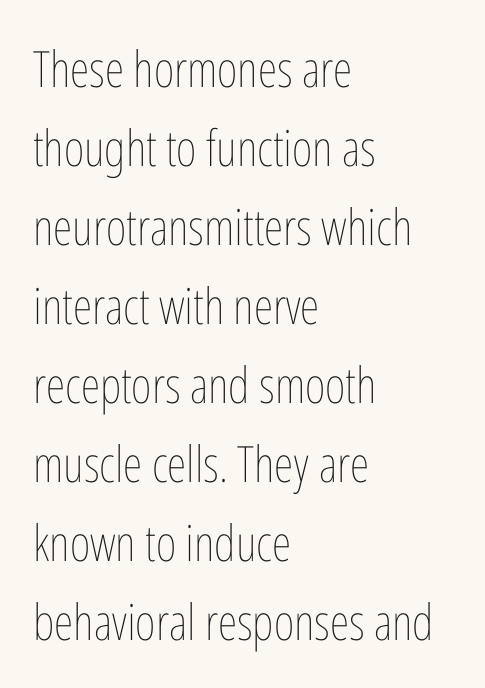
Nobody touched the tracking dial on this one. Nobody drew a line under any word here. Baseline-to-baseline distance is the conventional proportion of letter height. A classic flush-left, rag-right setting is used for this passage. Posture: straight, roman, zero tilt. Unbolded letterforms with no extra heft.
